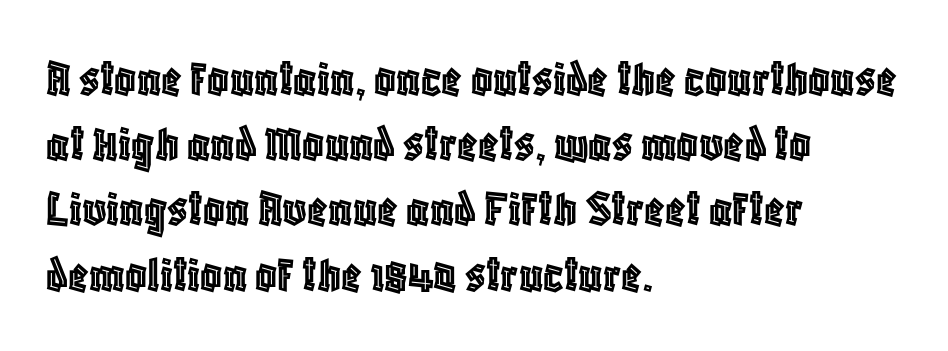
The letters sit at their default tracking, neither squeezed nor spread. Note the varied advance widths — an 'i' is clearly narrower than an 'm'. Is there any slant? The stems are plumb. Beneath every word, the page is bare.
